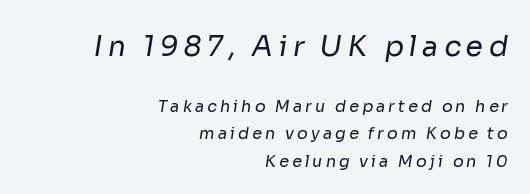
The specimen omits any rule beneath the text block's lines. Notice how the passage keeps a crisp vertical edge on the right only. A light-to-regular cut is what we see here. Proportional: the letters do not fall into vertical columns.
